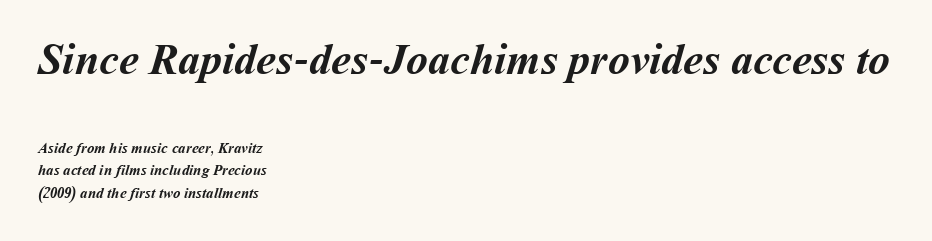
The block of text has a typical density, with ordinary space between rows. The face used here is proportionally spaced, like ordinary book or web type. This sample uses plain, unmodified letter spacing. Typographic density is high because the face is bold. These two chunks differ in scale, with the top chunk taking the larger measure. Beneath every word, the page is bare.
